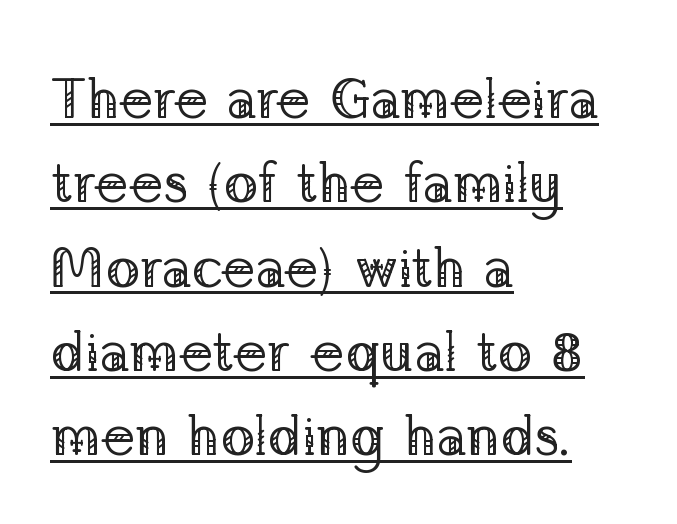
These lines are set flush left with a ragged right edge. Think of a printed novel: that variable character pitch is what you see here. Look at the tracking — it's just the regular setting, nothing added. You can tell it's not italic because the verticals are truly vertical. If you measured baseline to baseline, you'd find a middling distance. Nothing heavy about these letters — not bold at all.
